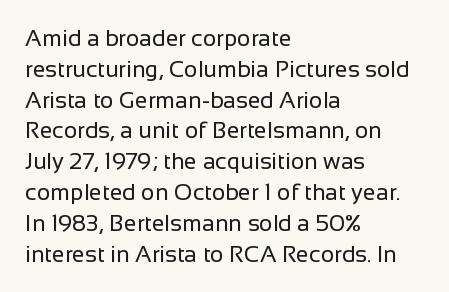
{"italic": "no", "bold": "no", "underline": "no", "align": "left", "line_spacing": "normal", "line_spacing_ratio": 1.34, "letter_spacing": "normal", "letter_spacing_em": 0.0, "glyph_px": 23}
